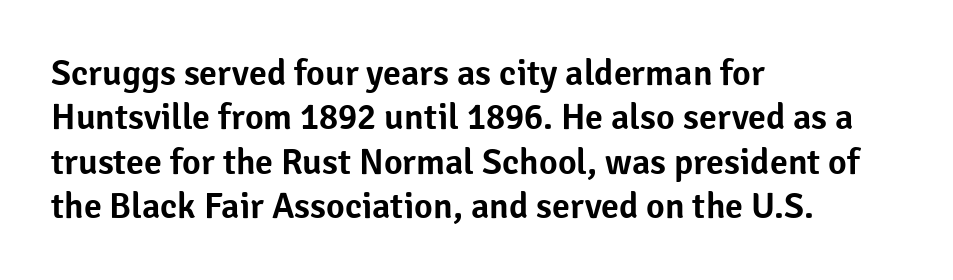
{"serif": "no", "italic": "no", "width": "normal", "stroke_contrast": "low", "x_height": "medium", "monospaced": "no", "underline": "no", "align": "left", "line_spacing_ratio": 1.23, "letter_spacing": "normal", "letter_spacing_em": 0.0, "glyph_px": 36}
